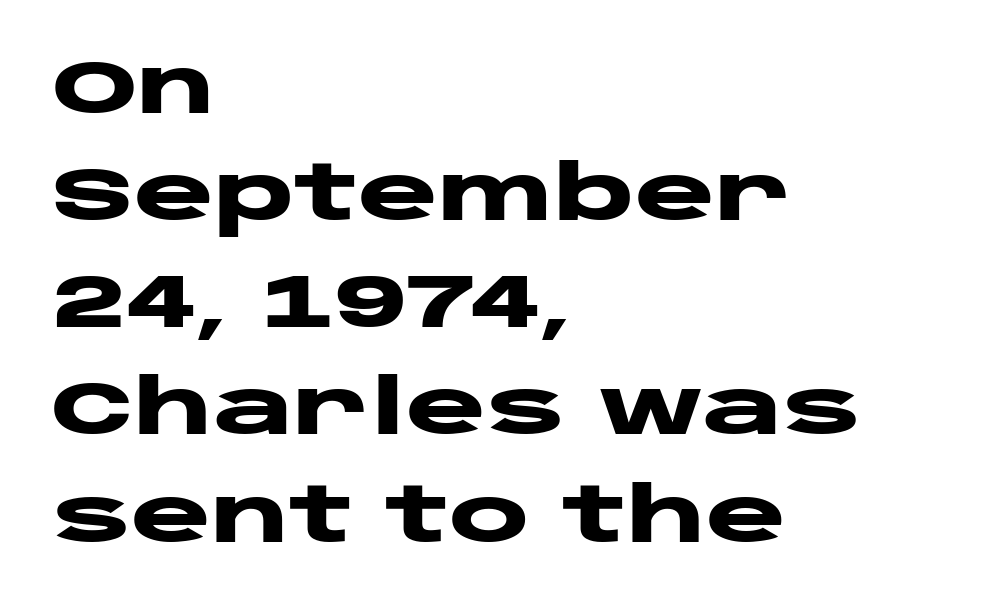
The image shows 76 px heavy, wide sans-serif type, upright; set left-aligned, normal line spacing (1.41x), normal letter spacing, not underlined; low stroke contrast and a large x-height.
